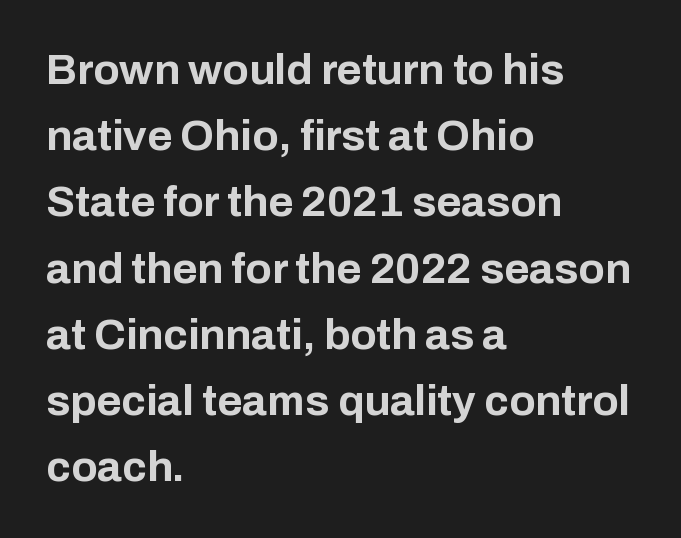
Q: Is the text bold? A: Yes.
Q: Is the text italic (slanted)? A: No, it is upright.
Q: Is the typeface a serif or a sans-serif typeface? A: Sans-serif.
Q: Is the text underlined? A: No.
Q: How is the paragraph aligned? A: Left-aligned.
Q: Is the spacing between letters normal or unusually wide? A: Normal.
Q: Is the spacing between lines tight, normal or loose? A: Normal.
Q: Width (condensed, normal, or wide)? A: Normal.
Q: Stroke contrast? A: Low.
Q: x-height? A: Medium.
Q: Monospaced? A: No.
